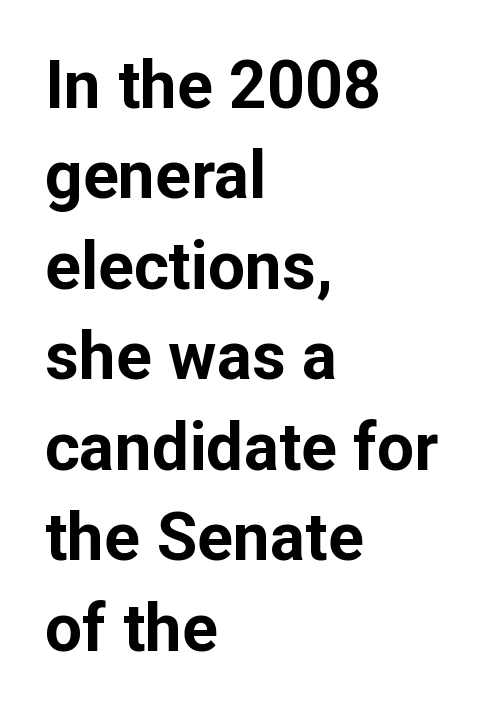
The image shows 66 px bold sans-serif type, upright; set left-aligned, normal line spacing (1.37x), normal letter spacing, not underlined; low stroke contrast and a medium x-height.
